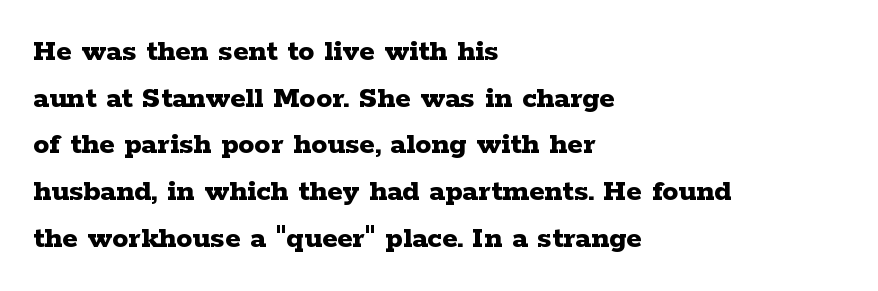
The string is rendered with underlining switched off. Leading: standard. Does extra space separate the letters? No, they use regular spacing. Serif or sans? Serif — the stroke terminals have little feet. Each letter keeps its own natural width here, so spacing adapts to shape.
